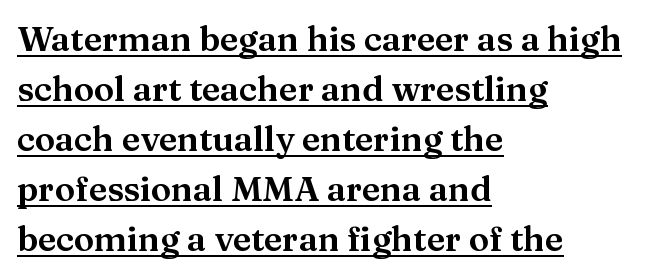
The image shows 34 px wide serif type, upright; set left-aligned, normal line spacing (1.47x), normal letter spacing, underlined; medium stroke contrast and a medium x-height.
